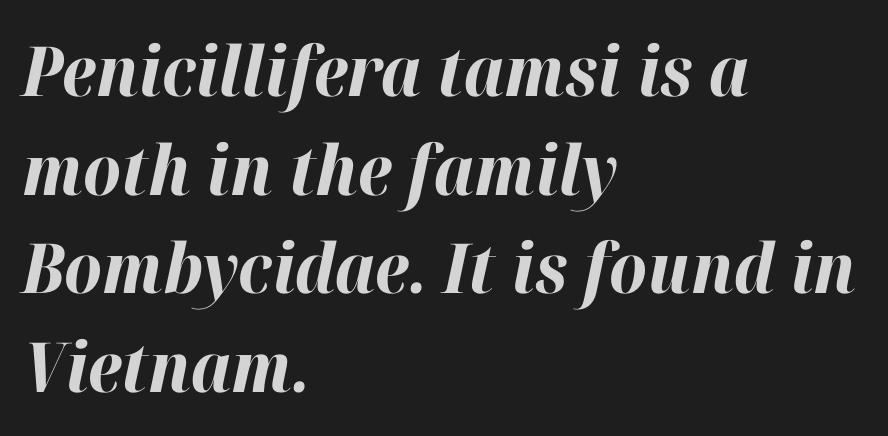
Q: Is the text bold? A: Yes.
Q: Is the text italic (slanted)? A: Yes, it leans right by about 12 degrees.
Q: Is the text underlined? A: No.
Q: How is the paragraph aligned? A: Left-aligned.
Q: Is the spacing between letters normal or unusually wide? A: Normal.
Q: Is the spacing between lines tight, normal or loose? A: Normal.
Q: Width (condensed, normal, or wide)? A: Normal.
Q: Stroke contrast? A: High.
Q: x-height? A: Medium.
Q: Monospaced? A: No.
